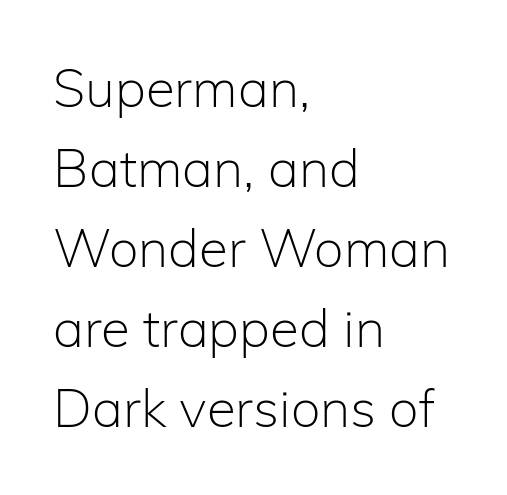
Q: Is the text bold? A: No.
Q: Is the text italic (slanted)? A: No, it is upright.
Q: Is the typeface a serif or a sans-serif typeface? A: Sans-serif.
Q: Is the text underlined? A: No.
Q: How is the paragraph aligned? A: Left-aligned.
Q: Is the spacing between letters normal or unusually wide? A: Normal.
Q: Is the spacing between lines tight, normal or loose? A: Normal.
Q: Width (condensed, normal, or wide)? A: Normal.
Q: Stroke contrast? A: Low.
Q: x-height? A: Medium.
Q: Monospaced? A: No.
